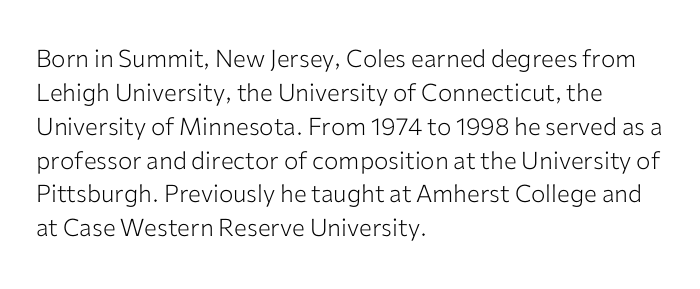
Decoration check: the copy has no underline. Teacher's note: observe the even left margin — that is flush-left alignment. Interline gaps are of average width in this sample. No chunkiness to these letters — they're not bold. These lines were composed using upright roman letters.
